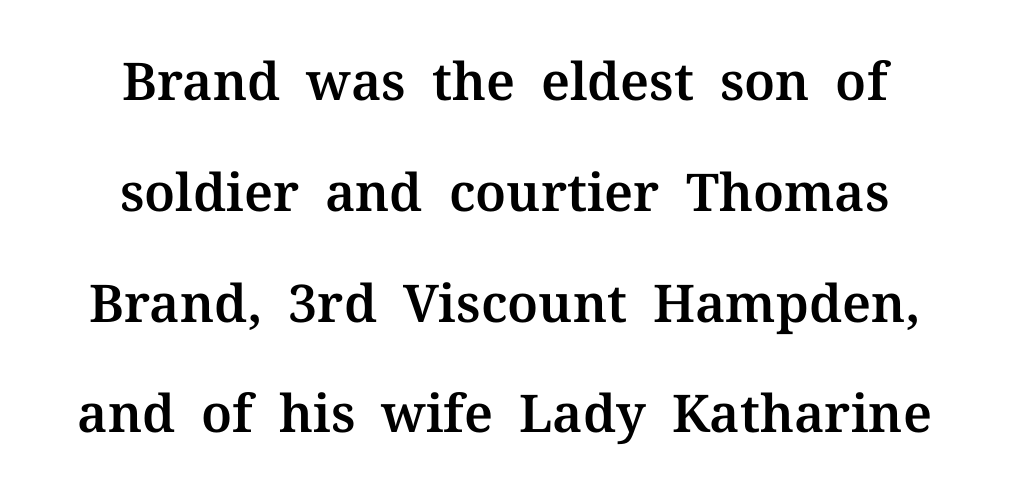
{"serif": "yes", "italic": "no", "width": "normal", "stroke_contrast": "medium", "x_height": "medium", "monospaced": "no", "underline": "no", "align": "center", "line_spacing": "loose", "line_spacing_ratio": 2.13, "letter_spacing": "normal", "letter_spacing_em": 0.0, "glyph_px": 52}
